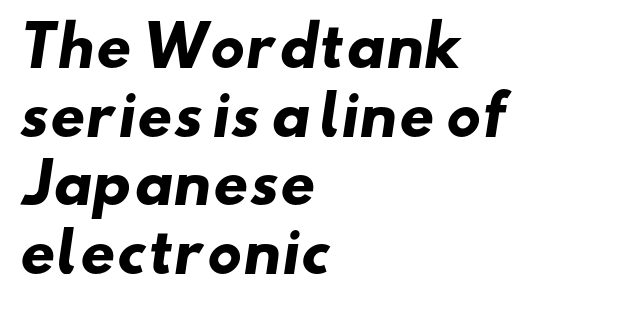
The image shows 55 px heavy, wide sans-serif type; set left-aligned, normal line spacing (1.25x), normal letter spacing, not underlined; low stroke contrast and a small x-height.
